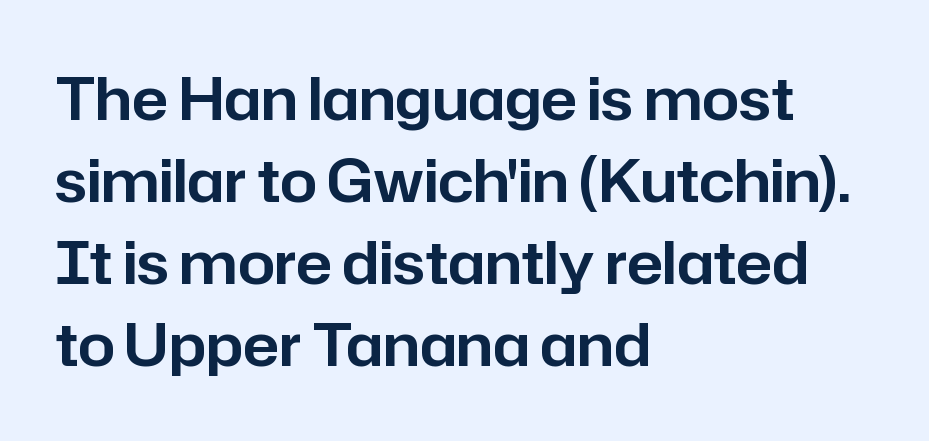
{"serif": "no", "italic": "no", "width": "normal", "stroke_contrast": "low", "x_height": "medium", "monospaced": "no", "underline": "no", "align": "left", "line_spacing": "normal", "line_spacing_ratio": 1.39, "letter_spacing": "normal", "letter_spacing_em": 0.0, "glyph_px": 59}
